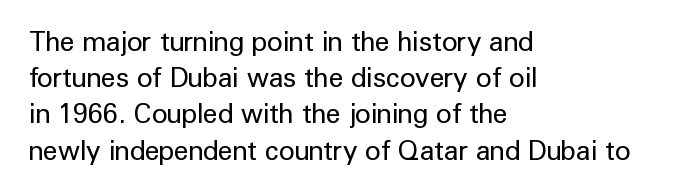
The strokes carry an ordinary text weight at most. Teacher's note: observe the even left margin — that is flush-left alignment. The lines sit at an ordinary, default distance from one another. Does extra space separate the letters? No, they use regular spacing. Posture: vertical. The specimen omits any rule beneath the text block's lines.
